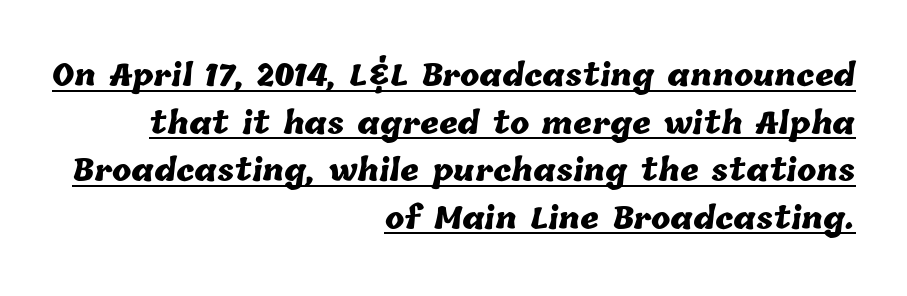
The setting favours the right margin, as signatures and pull-quotes sometimes do. Each new line begins a customary step beneath the previous one. The gaps between neighbouring characters are ordinary and unremarkable. Stroke thickness is high; the sample reads as a true bold. A typesetter would call this proportional, since set widths differ per character.
